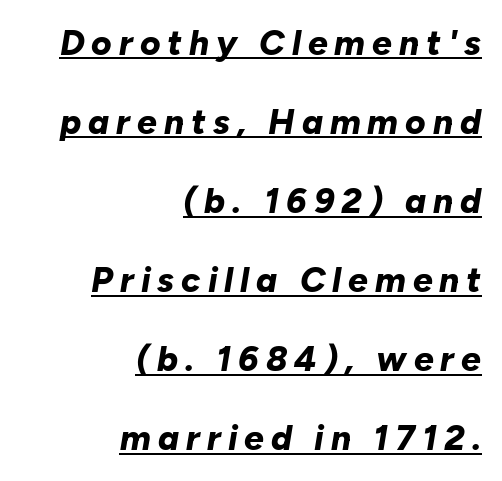
Students, this is bold: see how much ink each stroke carries. The text carries the slant typical of an italic or oblique font. The passage shown has open, widely tracked lettering throughout. These lines are set flush right with a ragged left edge. You can see a thin bar hugging the bottom of the glyphs.
